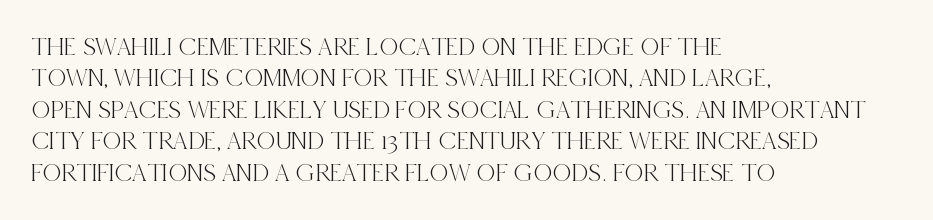
Tracking value appears to be zero — textbook default spacing. Rendered with straight, roman letterforms. Short and long lines alike share a common starting point at left. A bare baseline throughout the passage.
